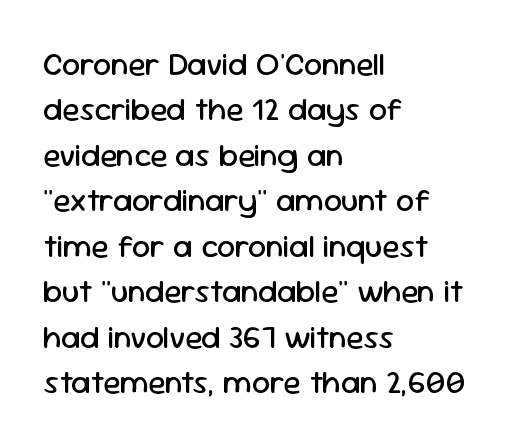
Spacing verdict: proportional, widths tailored to each character. I'd call this a sans setting — the letters go barefoot. No extra ink here — the face is not bold. This rendering uses left alignment, leaving the right contour irregular.
